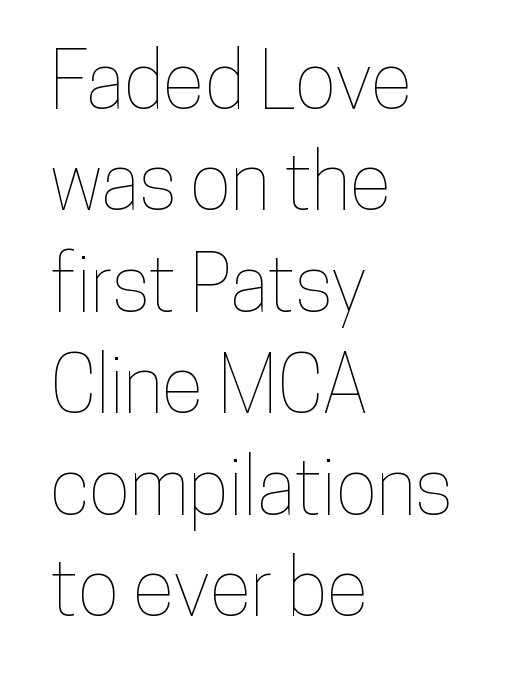
Q: Is the text italic (slanted)? A: No, it is upright.
Q: Is the text underlined? A: No.
Q: How is the paragraph aligned? A: Left-aligned.
Q: Is the spacing between letters normal or unusually wide? A: Normal.
Q: Is the spacing between lines tight, normal or loose? A: Normal.
Q: Width (condensed, normal, or wide)? A: Condensed.
Q: Stroke contrast? A: Low.
Q: x-height? A: Medium.
Q: Monospaced? A: No.
